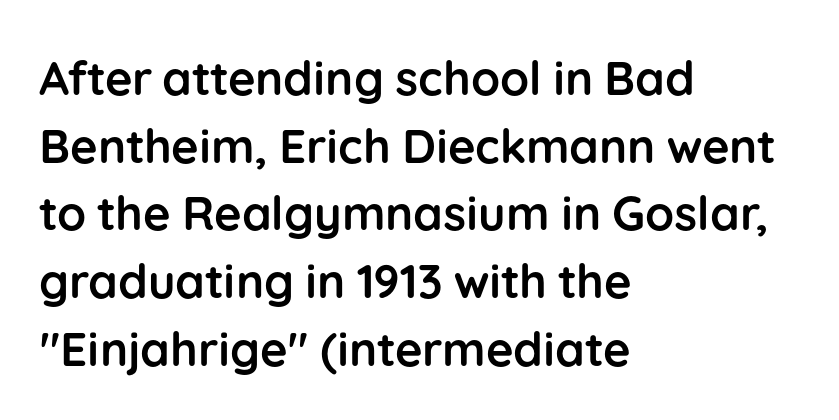
{"serif": "no", "italic": "no", "bold": "yes", "weight": "semibold", "width": "normal", "stroke_contrast": "low", "x_height": "medium", "monospaced": "no", "underline": "no", "align": "left", "line_spacing": "normal", "line_spacing_ratio": 1.44, "letter_spacing": "normal", "letter_spacing_em": 0.0, "glyph_px": 47}
